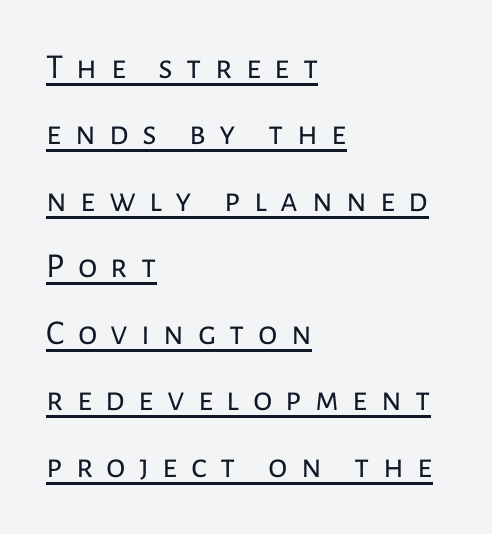
Q: Is the text bold? A: No.
Q: Is the text italic (slanted)? A: No, it is upright.
Q: Is the typeface a serif or a sans-serif typeface? A: Sans-serif.
Q: Is the text underlined? A: Yes.
Q: How is the paragraph aligned? A: Left-aligned.
Q: Is the spacing between letters normal or unusually wide? A: Unusually wide.
Q: Is the spacing between lines tight, normal or loose? A: Loose.
Q: Width (condensed, normal, or wide)? A: Normal.
Q: Stroke contrast? A: Low.
Q: x-height? A: Medium.
Q: Monospaced? A: No.
